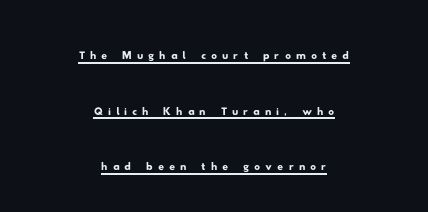
The image shows 29 px wide sans-serif type; set centered, loose line spacing (1.92x), underlined; low stroke contrast and a small x-height.
